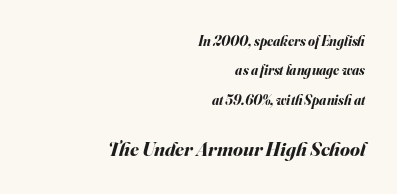
Q: Is the text bold? A: Yes.
Q: Is the text italic (slanted)? A: Yes, it leans right by about 16 degrees.
Q: Is the text underlined? A: No.
Q: How is the paragraph aligned? A: Right-aligned.
Q: Is the spacing between letters normal or unusually wide? A: Normal.
Q: Is the spacing between lines tight, normal or loose? A: Loose.
Q: Which block of text is set in a larger size, the first (top) or the second (bottom)? A: The second (bottom) one.
